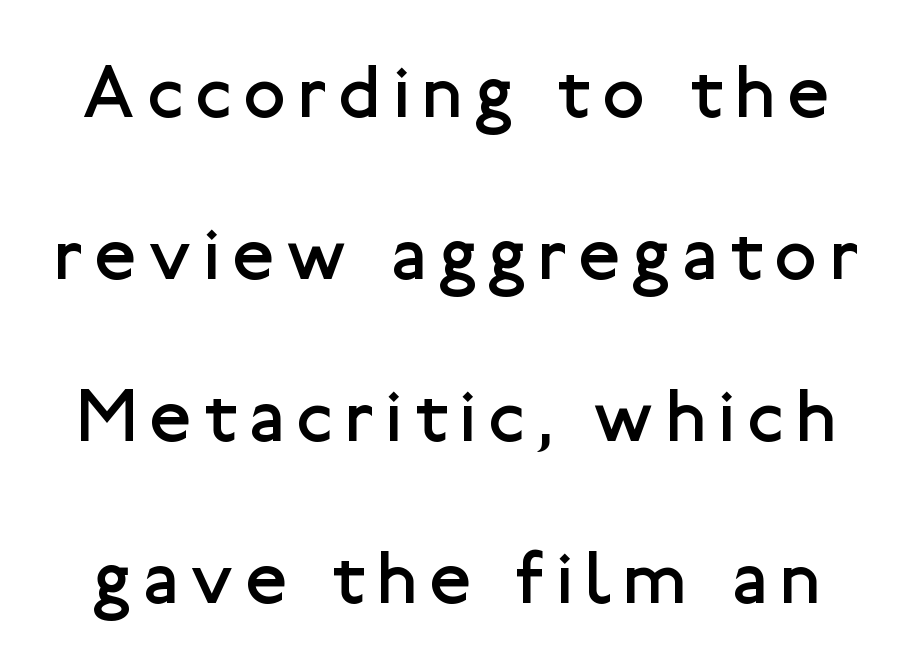
{"serif": "no", "italic": "no", "bold": "no", "weight": "regular", "width": "normal", "stroke_contrast": "low", "x_height": "medium", "monospaced": "no", "underline": "no", "line_spacing": "loose", "line_spacing_ratio": 2.16, "glyph_px": 75}
